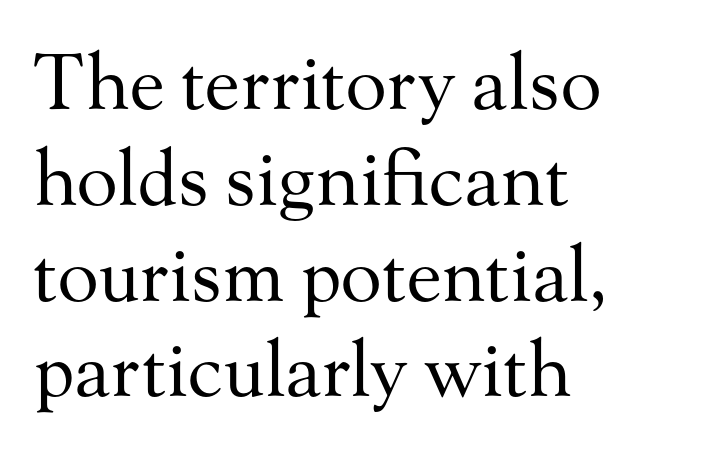
The image shows 76 px regular-weight serif type, upright; set left-aligned, normal line spacing (1.26x), normal letter spacing, not underlined; medium stroke contrast and a small x-height.
